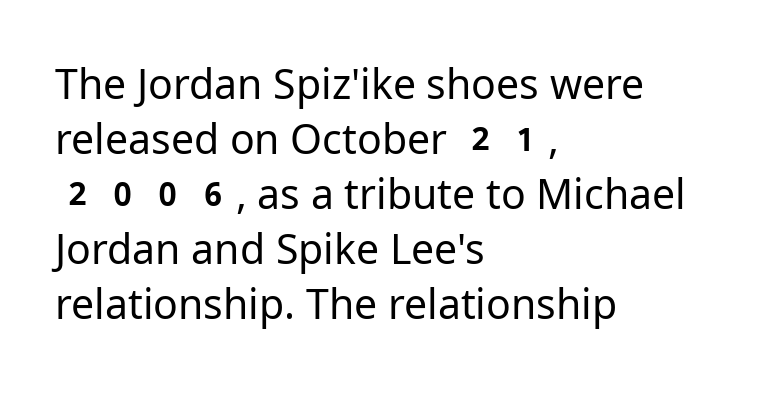
{"serif": "no", "italic": "no", "bold": "no", "weight": "regular", "width": "normal", "stroke_contrast": "low", "x_height": "medium", "monospaced": "no", "underline": "no", "align": "left", "line_spacing": "normal", "line_spacing_ratio": 1.34, "letter_spacing": "normal", "letter_spacing_em": 0.0, "glyph_px": 41}
